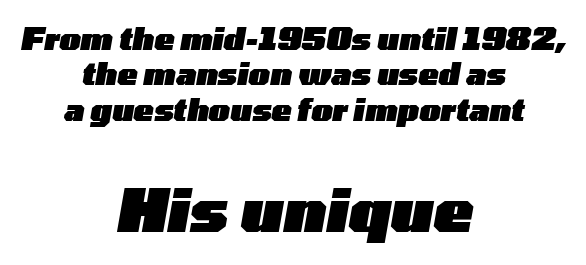
{"italic": "yes", "lean": "right", "slant_degrees": 10, "bold": "yes", "weight": "heavy", "width": "wide", "stroke_contrast": "low", "x_height": "medium", "monospaced": "no", "underline": "no", "align": "center", "line_spacing_ratio": 1.18, "letter_spacing": "normal", "letter_spacing_em": 0.0, "larger_block": "second", "size_ratio": 1.97, "glyph_px": 59}
